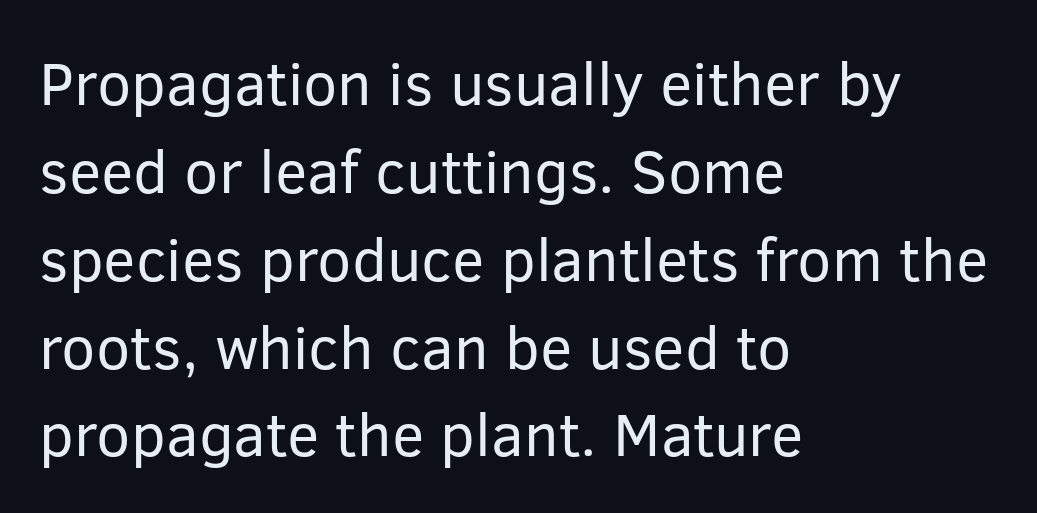
Q: Is the text bold? A: No.
Q: Is the text italic (slanted)? A: No, it is upright.
Q: Is the typeface a serif or a sans-serif typeface? A: Sans-serif.
Q: Is the text underlined? A: No.
Q: How is the paragraph aligned? A: Left-aligned.
Q: Is the spacing between letters normal or unusually wide? A: Normal.
Q: Is the spacing between lines tight, normal or loose? A: Normal.
Q: Width (condensed, normal, or wide)? A: Normal.
Q: Stroke contrast? A: Low.
Q: x-height? A: Medium.
Q: Monospaced? A: No.
